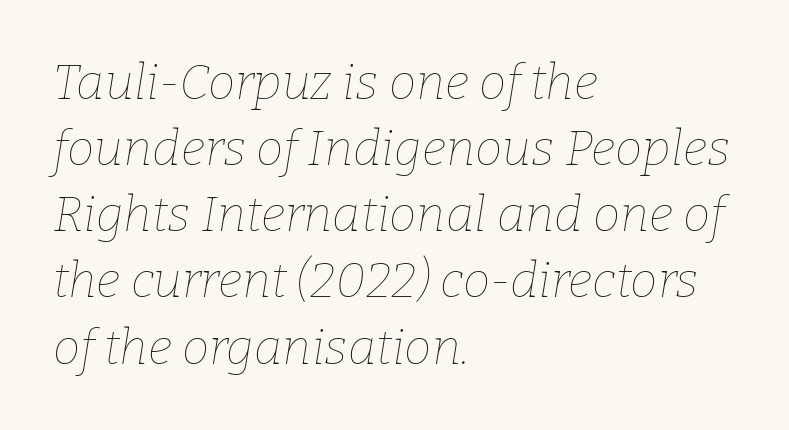
{"italic": "yes", "lean": "right", "slant_degrees": 9, "bold": "no", "weight": "thin", "width": "normal", "stroke_contrast": "low", "x_height": "medium", "monospaced": "no", "underline": "no", "align": "left", "line_spacing": "normal", "line_spacing_ratio": 1.35, "letter_spacing": "normal", "letter_spacing_em": 0.0, "glyph_px": 49}
